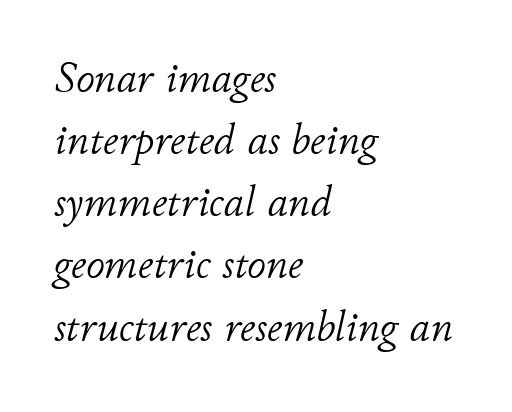
The image shows 42 px light type, italic (leaning right); set left-aligned, normal line spacing (1.48x), normal letter spacing, not underlined; low stroke contrast and a small x-height.
